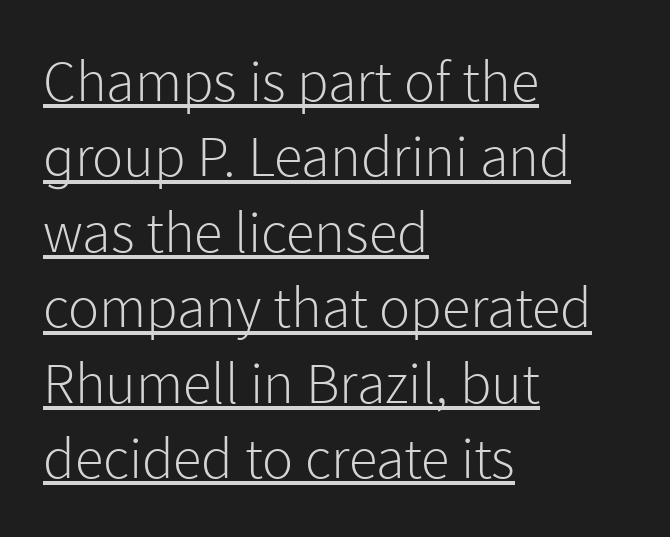
The image shows 58 px light sans-serif type, upright; set left-aligned, normal line spacing (1.3x), normal letter spacing, underlined; low stroke contrast and a medium x-height.
